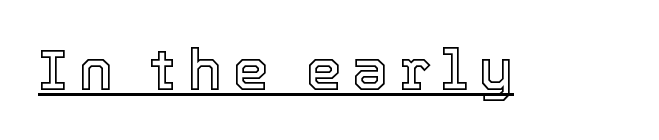
{"italic": "no", "width": "normal", "x_height": "medium", "monospaced": "no", "underline": "yes", "glyph_px": 57}
